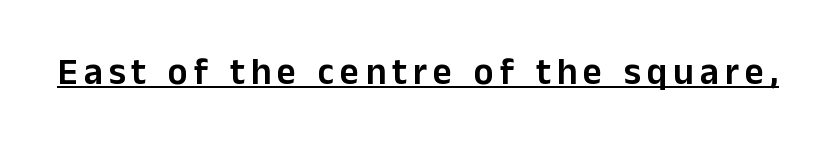
The image shows 37 px sans-serif type, upright; set underlined; low stroke contrast and a medium x-height.
